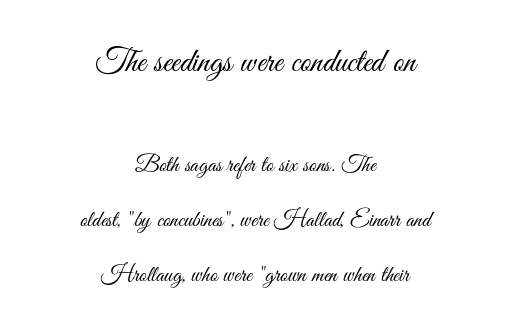
The image shows 34 px light, condensed sans-serif type; set centered, loose line spacing (2.4x), normal letter spacing, not underlined; the first (top) block is 1.48x larger; medium stroke contrast and a small x-height.
